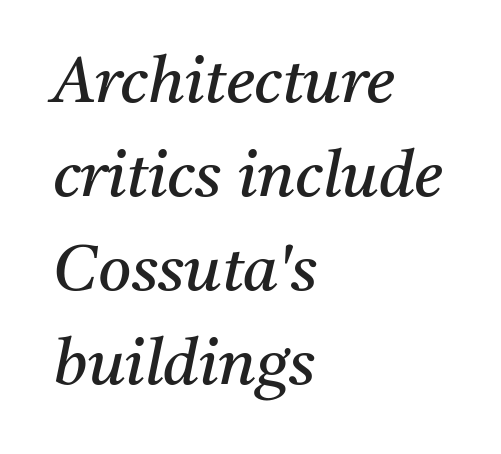
The image shows 64 px regular-weight serif type, italic (leaning right); set left-aligned, normal line spacing (1.47x), normal letter spacing, not underlined; medium stroke contrast and a medium x-height.
